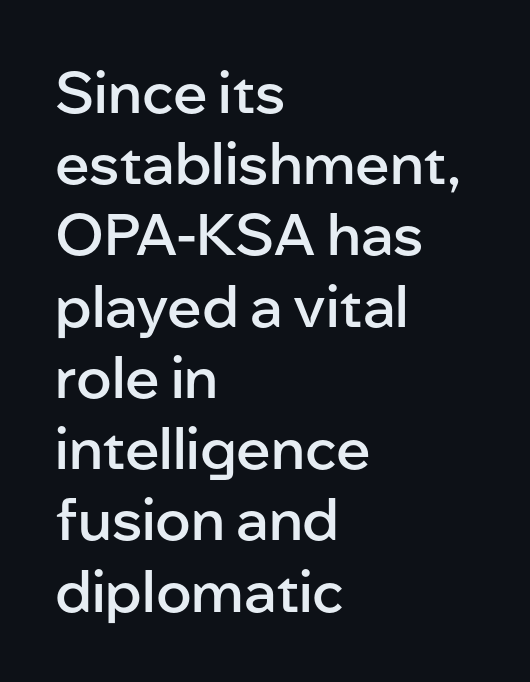
Q: Is the text bold? A: Semi-bold.
Q: Is the text italic (slanted)? A: No, it is upright.
Q: Is the typeface a serif or a sans-serif typeface? A: Sans-serif.
Q: Is the text underlined? A: No.
Q: How is the paragraph aligned? A: Left-aligned.
Q: Is the spacing between letters normal or unusually wide? A: Normal.
Q: Is the spacing between lines tight, normal or loose? A: Normal.
Q: Width (condensed, normal, or wide)? A: Normal.
Q: Stroke contrast? A: Low.
Q: x-height? A: Medium.
Q: Monospaced? A: No.
